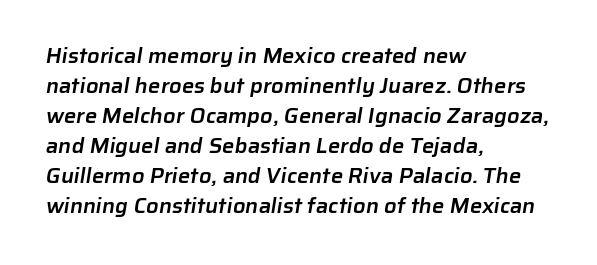
The lines sit at an ordinary, default distance from one another. Notice the strokes are somewhat thickened but not fully heavy: this is a semibold. Horizontally, the lines are justified to the leading edge only. There is no visible air inserted between adjacent glyphs. Letters rest on an invisible, unmarked baseline.
